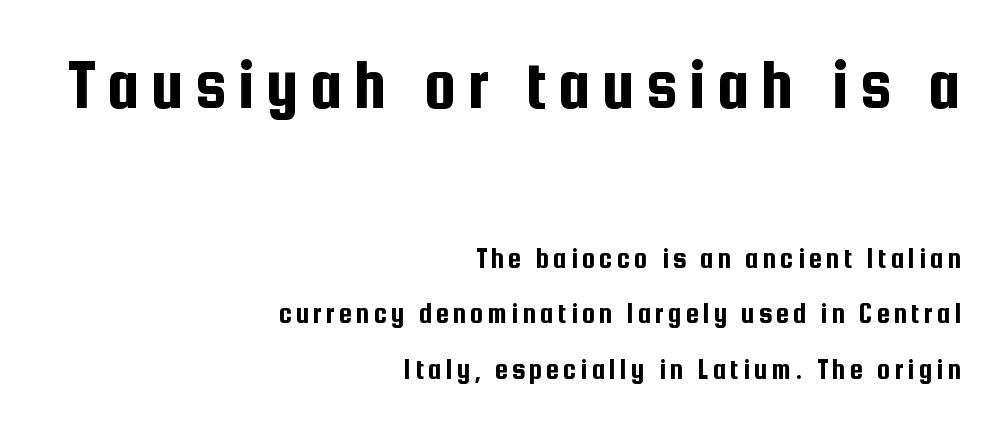
Check where the strokes stop: nothing finishes them off — pure sans. Italic? Not at all — the glyphs are vertical. You could not count columns in this text — the font is proportionally spaced. Horizontal alignment here is rightward, an uncommon choice for prose. The letters in the upper block stand taller than those in the block below.
